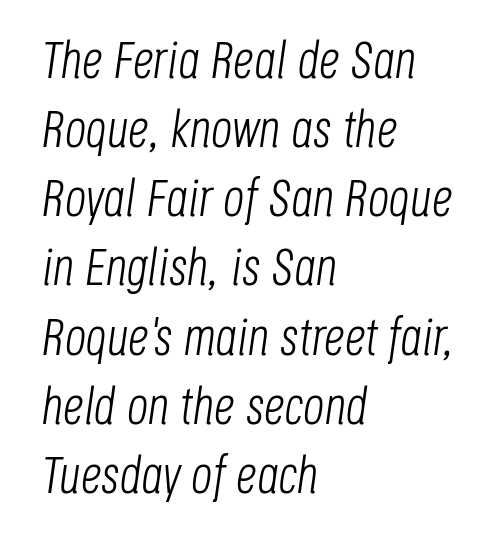
Q: Is the text bold? A: No.
Q: Is the text italic (slanted)? A: Yes, it leans right by about 8 degrees.
Q: Is the text underlined? A: No.
Q: How is the paragraph aligned? A: Left-aligned.
Q: Is the spacing between letters normal or unusually wide? A: Normal.
Q: Is the spacing between lines tight, normal or loose? A: Normal.
Q: Width (condensed, normal, or wide)? A: Condensed.
Q: Stroke contrast? A: Low.
Q: x-height? A: Large.
Q: Monospaced? A: No.
